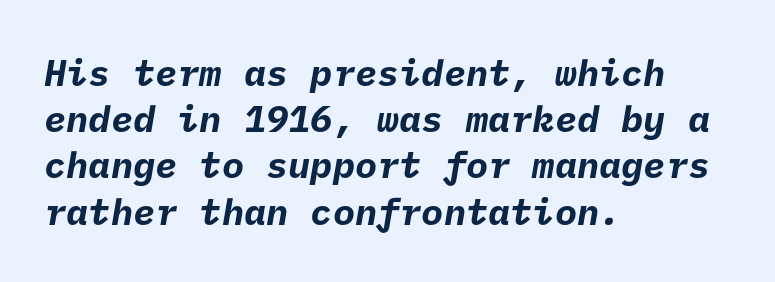
{"serif": "no", "bold": "yes", "weight": "bold", "width": "normal", "stroke_contrast": "low", "x_height": "medium", "underline": "no", "align": "left", "line_spacing": "normal", "line_spacing_ratio": 1.25, "letter_spacing": "normal", "letter_spacing_em": 0.0, "glyph_px": 37}
